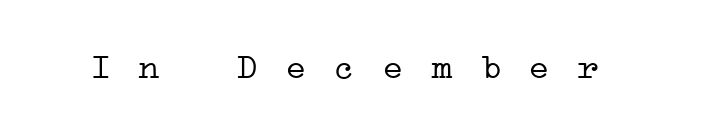
The image shows 36 px light, wide serif type, monospaced; set not underlined; low stroke contrast and a medium x-height.
